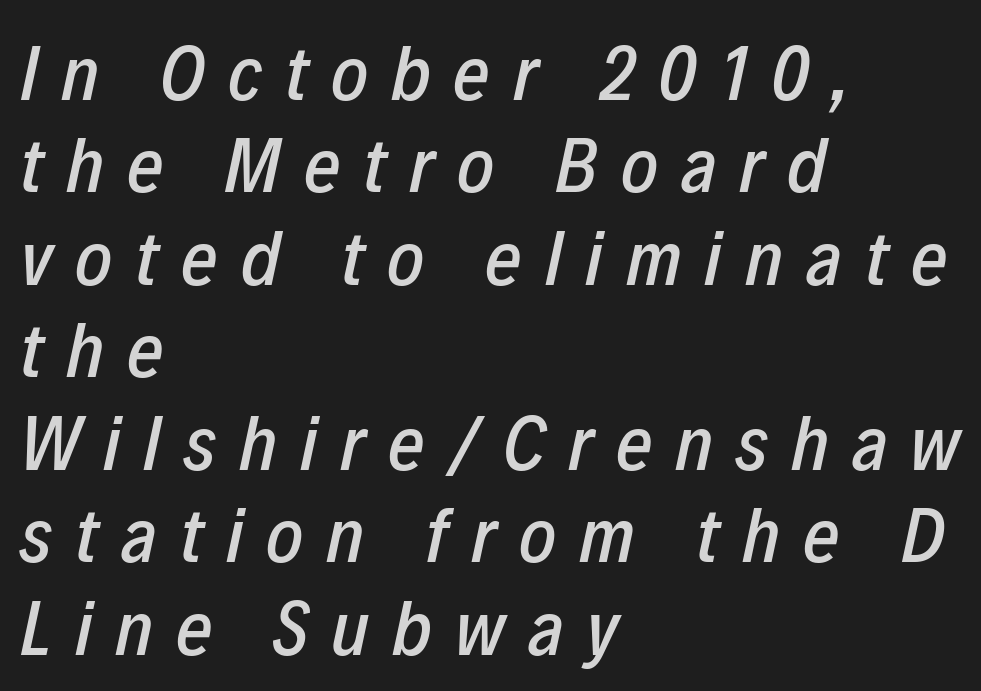
{"italic": "yes", "lean": "right", "slant_degrees": 12, "width": "condensed", "stroke_contrast": "low", "x_height": "medium", "monospaced": "no", "underline": "no", "align": "left", "line_spacing_ratio": 1.17, "letter_spacing": "wide", "letter_spacing_em": 0.29, "glyph_px": 79}
